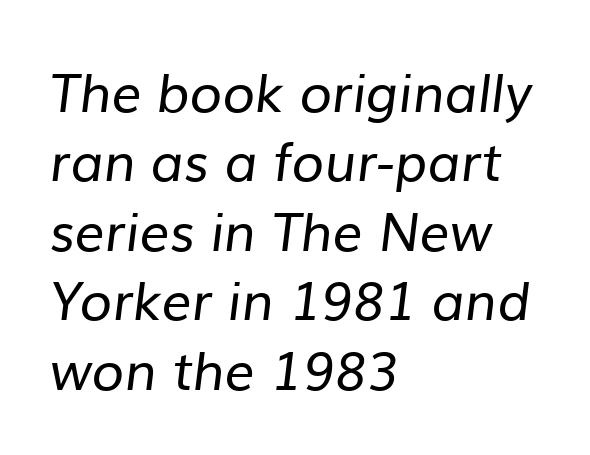
Q: Is the text bold? A: No.
Q: Is the typeface a serif or a sans-serif typeface? A: Sans-serif.
Q: Is the text underlined? A: No.
Q: How is the paragraph aligned? A: Left-aligned.
Q: Is the spacing between letters normal or unusually wide? A: Normal.
Q: Is the spacing between lines tight, normal or loose? A: Normal.
Q: Width (condensed, normal, or wide)? A: Normal.
Q: Stroke contrast? A: Low.
Q: x-height? A: Medium.
Q: Monospaced? A: No.
